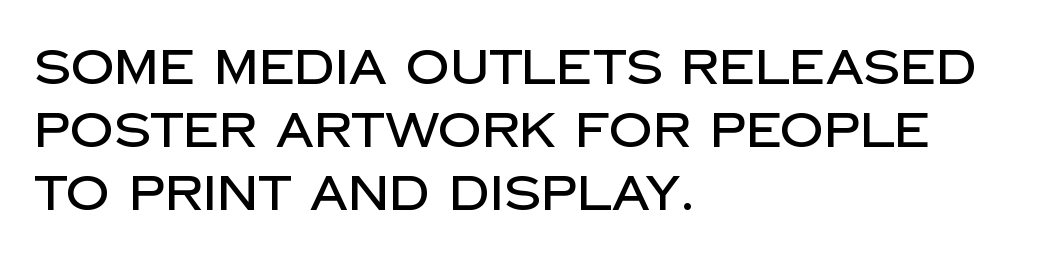
Bare-footed words on every line. This sample has the flowing, uneven cadence of proportional lettering. The paragraph shown leans on its left margin. In terms of leading, this rendering sits right in the middle. The designer went with a sans here, leaving each stem footless. Is there any slant? The stems are plumb.
